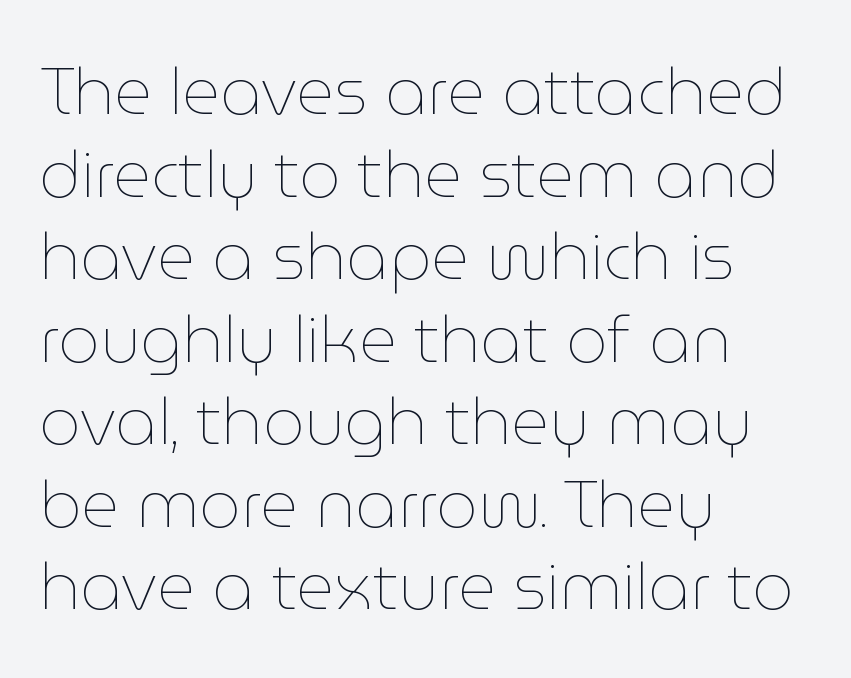
{"italic": "no", "bold": "no", "weight": "thin", "width": "normal", "stroke_contrast": "low", "x_height": "medium", "monospaced": "no", "underline": "no", "align": "left", "line_spacing": "normal", "line_spacing_ratio": 1.27, "letter_spacing": "normal", "letter_spacing_em": 0.0, "glyph_px": 65}
